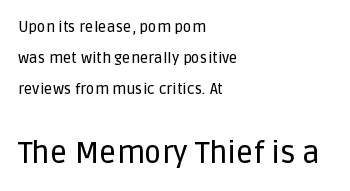
The image shows 30 px sans-serif type, upright; set left-aligned, loose line spacing (2.07x), normal letter spacing, not underlined; the second (bottom) block is 2.0x larger; low stroke contrast and a large x-height.
